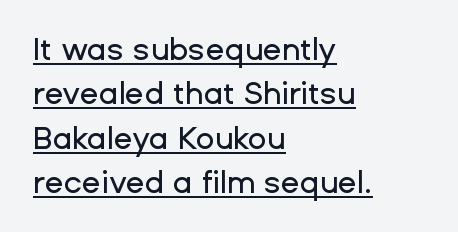
{"serif": "no", "italic": "no", "width": "normal", "stroke_contrast": "low", "x_height": "medium", "monospaced": "no", "underline": "yes", "align": "left", "line_spacing": "normal", "line_spacing_ratio": 1.43, "letter_spacing": "normal", "letter_spacing_em": 0.0, "glyph_px": 31}
